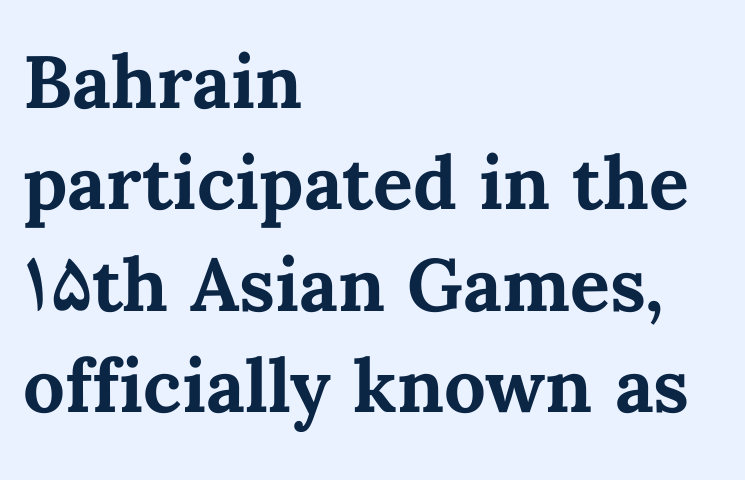
Q: Is the text bold? A: Yes.
Q: Is the text italic (slanted)? A: No, it is upright.
Q: Is the text underlined? A: No.
Q: How is the paragraph aligned? A: Left-aligned.
Q: Is the spacing between letters normal or unusually wide? A: Normal.
Q: Is the spacing between lines tight, normal or loose? A: Normal.
Q: Width (condensed, normal, or wide)? A: Normal.
Q: Stroke contrast? A: Medium.
Q: x-height? A: Medium.
Q: Monospaced? A: No.
